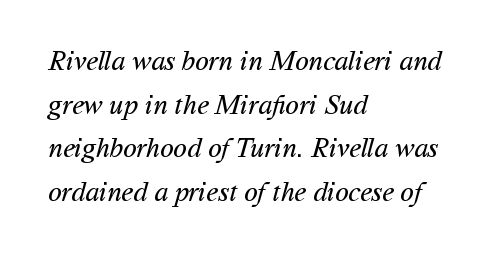
The image shows 28 px regular-weight sans-serif type; set left-aligned, normal line spacing (1.56x), normal letter spacing, not underlined; medium stroke contrast and a medium x-height.
